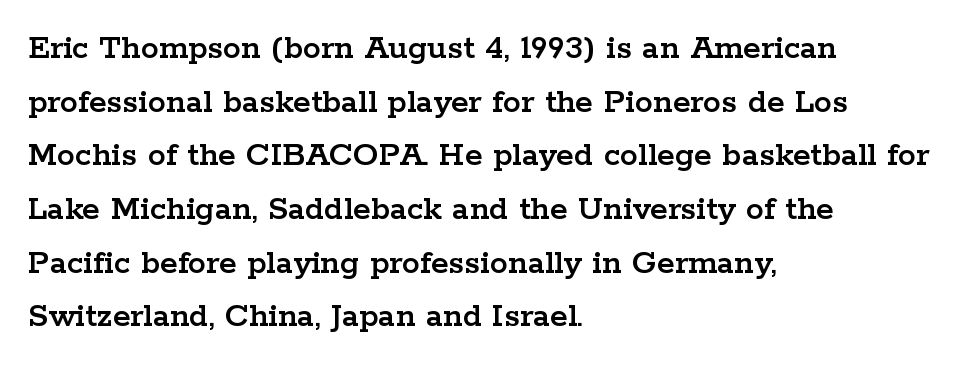
Left-aligned paragraph, ragged on the right. Words appear dense and cohesive because spacing is normal. You could not count columns in this text — the font is proportionally spaced. Regarding serifs, this sample has them.
